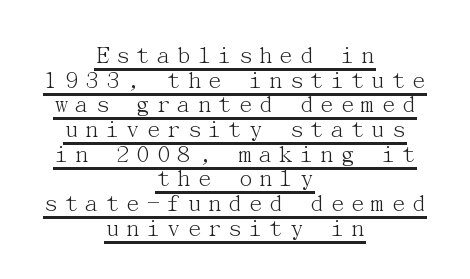
Q: Is the text bold? A: No.
Q: Is the text italic (slanted)? A: No, it is upright.
Q: Is the text underlined? A: Yes.
Q: How is the paragraph aligned? A: Centered.
Q: Is the spacing between letters normal or unusually wide? A: Unusually wide.
Q: Is the spacing between lines tight, normal or loose? A: Tight.
